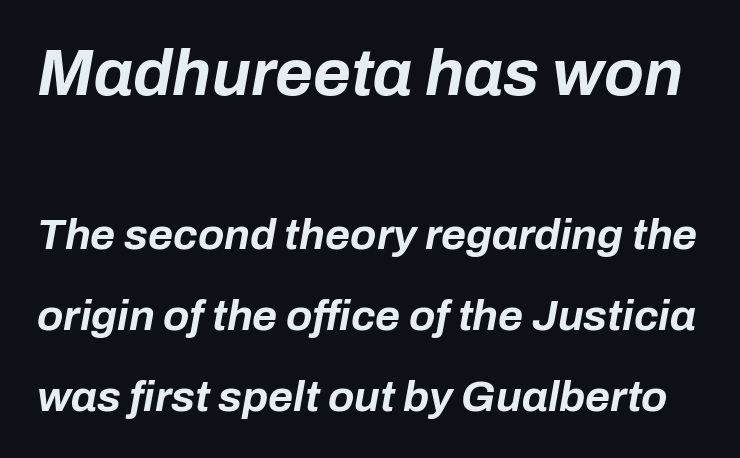
Here the designer chose a conventional face with non-uniform glyph widths. The sample has been set heavy, in full bold. You could call the tracking neutral — neither tight nor loose. Reading top to bottom, the characters get smaller at the block break. Tall strokes in this sample are angled rather than plumb.
